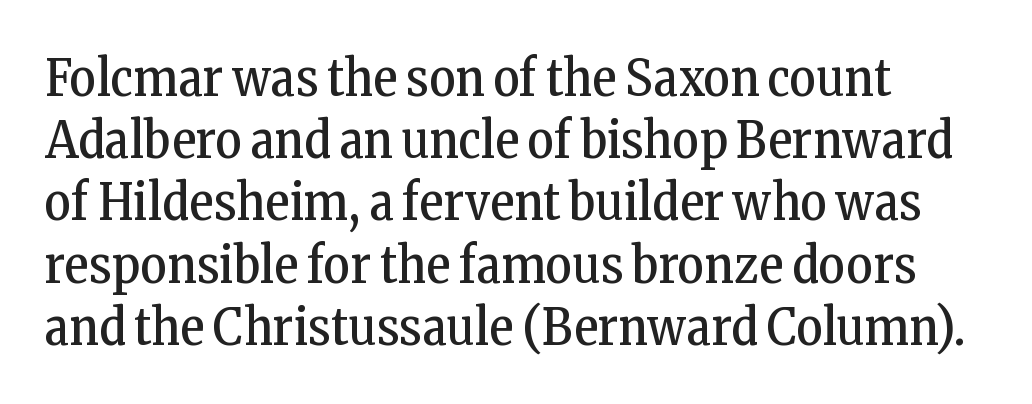
{"serif": "yes", "italic": "no", "bold": "no", "weight": "regular", "width": "condensed", "stroke_contrast": "low", "x_height": "medium", "monospaced": "no", "underline": "no", "align": "left", "line_spacing_ratio": 1.22, "letter_spacing": "normal", "letter_spacing_em": 0.0, "glyph_px": 51}
